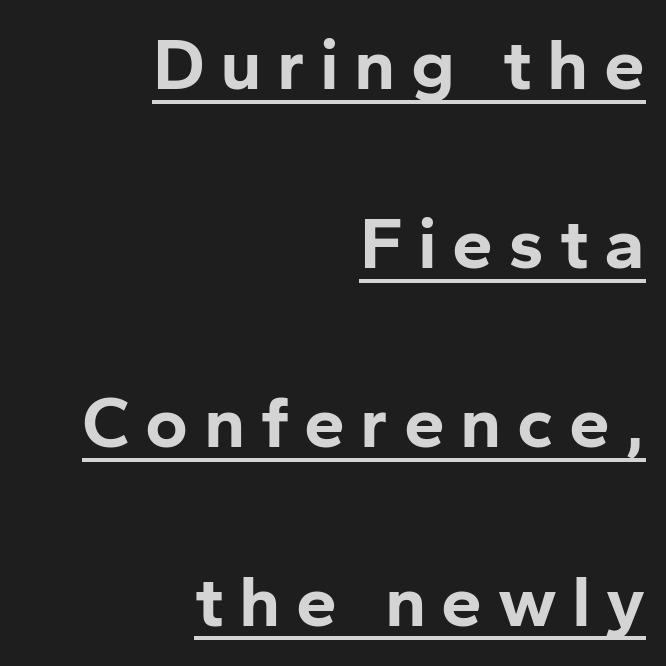
Q: Is the text bold? A: Yes.
Q: Is the text italic (slanted)? A: No, it is upright.
Q: Is the typeface a serif or a sans-serif typeface? A: Sans-serif.
Q: Is the text underlined? A: Yes.
Q: How is the paragraph aligned? A: Right-aligned.
Q: Is the spacing between letters normal or unusually wide? A: Unusually wide.
Q: Is the spacing between lines tight, normal or loose? A: Loose.
Q: Width (condensed, normal, or wide)? A: Normal.
Q: Stroke contrast? A: Low.
Q: x-height? A: Medium.
Q: Monospaced? A: No.
